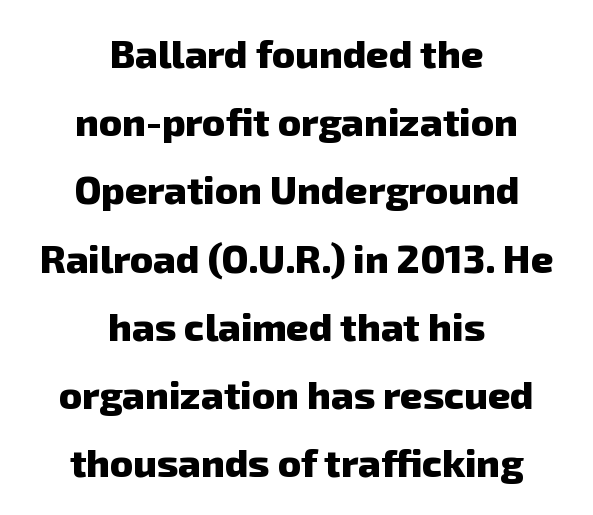
The image shows 39 px heavy sans-serif type; set centered, line spacing 1.75x, normal letter spacing, not underlined; low stroke contrast and a medium x-height.
